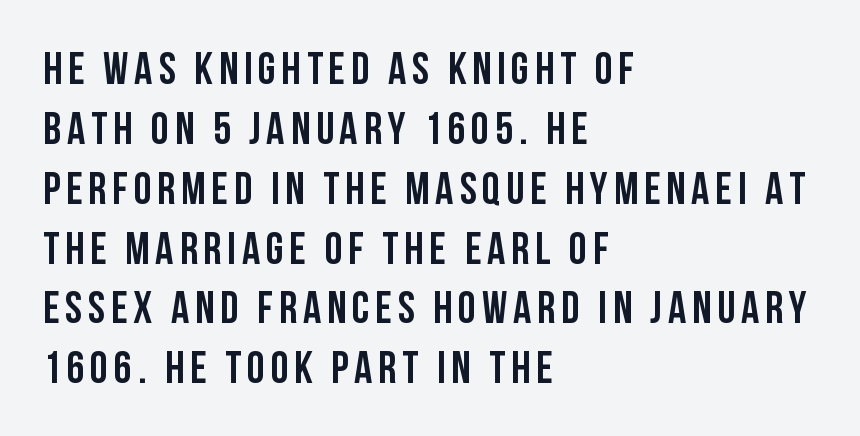
Q: Is the text italic (slanted)? A: No, it is upright.
Q: Is the typeface a serif or a sans-serif typeface? A: Sans-serif.
Q: Is the text underlined? A: No.
Q: How is the paragraph aligned? A: Left-aligned.
Q: Is the spacing between lines tight, normal or loose? A: Normal.
Q: Width (condensed, normal, or wide)? A: Condensed.
Q: Stroke contrast? A: Low.
Q: x-height? A: Large.
Q: Monospaced? A: No.
